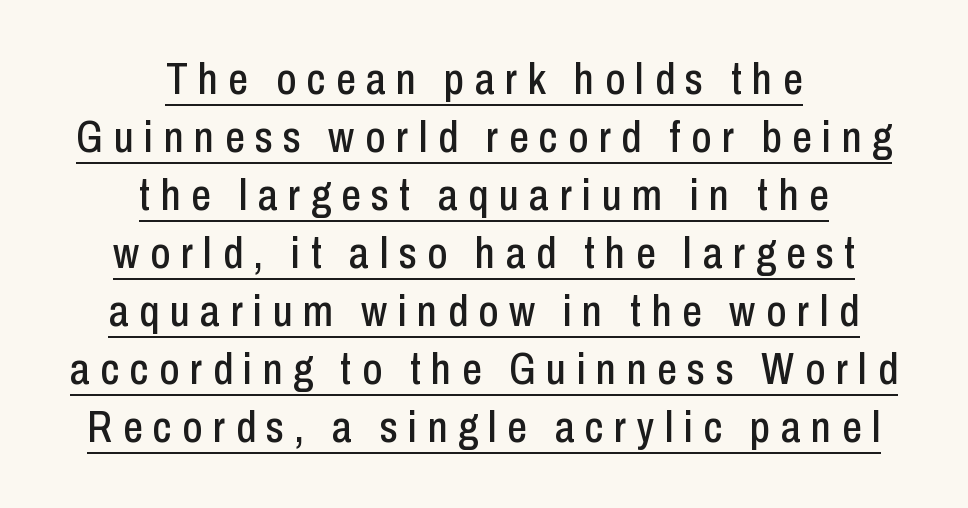
Q: Is the text italic (slanted)? A: No, it is upright.
Q: Is the typeface a serif or a sans-serif typeface? A: Sans-serif.
Q: Is the text underlined? A: Yes.
Q: How is the paragraph aligned? A: Centered.
Q: Is the spacing between letters normal or unusually wide? A: Unusually wide.
Q: Is the spacing between lines tight, normal or loose? A: Normal.
Q: Width (condensed, normal, or wide)? A: Condensed.
Q: Stroke contrast? A: Low.
Q: x-height? A: Medium.
Q: Monospaced? A: No.
